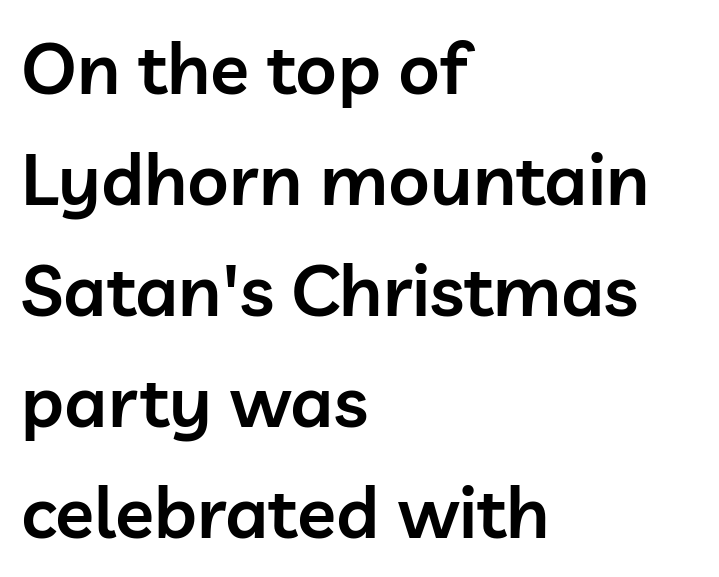
Q: Is the text bold? A: Semi-bold.
Q: Is the text italic (slanted)? A: No, it is upright.
Q: Is the typeface a serif or a sans-serif typeface? A: Sans-serif.
Q: Is the text underlined? A: No.
Q: How is the paragraph aligned? A: Left-aligned.
Q: Is the spacing between letters normal or unusually wide? A: Normal.
Q: Is the spacing between lines tight, normal or loose? A: Normal.
Q: Width (condensed, normal, or wide)? A: Normal.
Q: Stroke contrast? A: Low.
Q: x-height? A: Medium.
Q: Monospaced? A: No.
